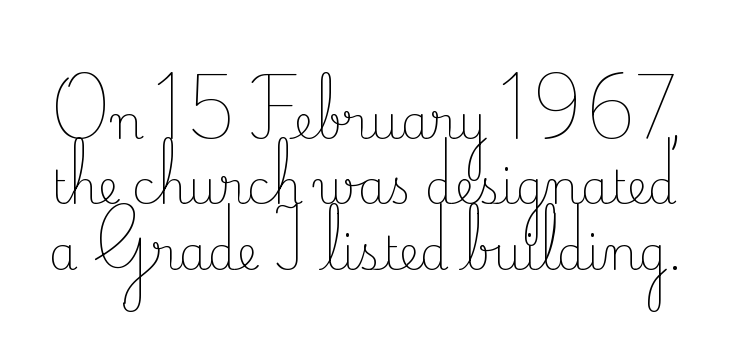
Q: Is the text bold? A: No.
Q: Is the text italic (slanted)? A: No, it is upright.
Q: Is the typeface a serif or a sans-serif typeface? A: Serif.
Q: Is the text underlined? A: No.
Q: Is the spacing between letters normal or unusually wide? A: Normal.
Q: Is the spacing between lines tight, normal or loose? A: Normal.
Q: Width (condensed, normal, or wide)? A: Normal.
Q: Stroke contrast? A: Low.
Q: x-height? A: Small.
Q: Monospaced? A: No.
